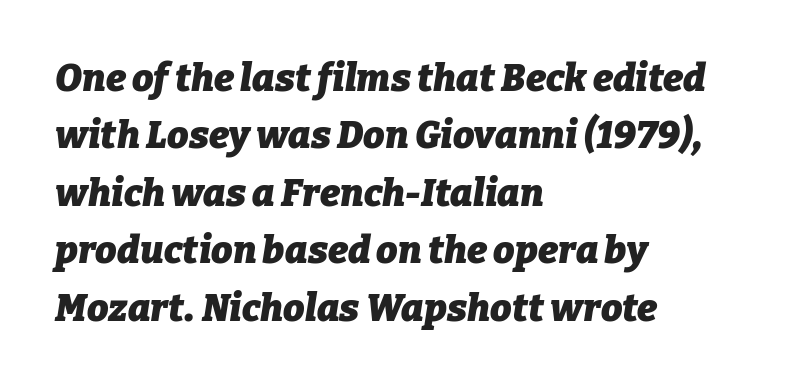
The image shows 38 px heavy type, italic (leaning right); set left-aligned, normal line spacing (1.51x), normal letter spacing, not underlined; low stroke contrast and a medium x-height.
